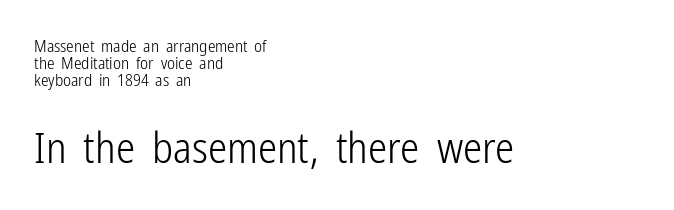
Regarding serifs, this sample does without them. A clean baseline with only descenders dipping below it. Posture: vertical. The compositor pushed each line to the left boundary. The face used here appears at its bigger size in the lower chunk.
